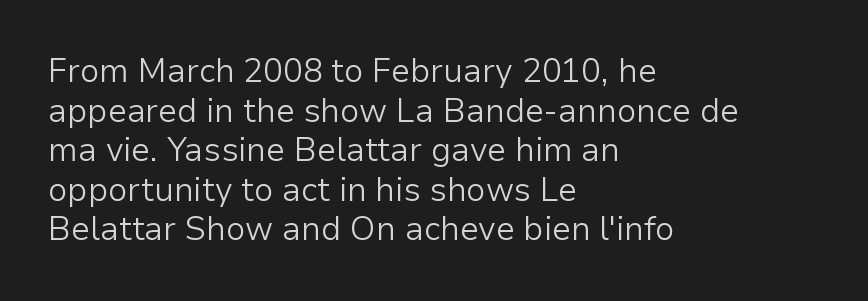
The type sits square on the baseline with zero lean. Short and long lines alike share a common starting point at left. Heaviness? Minimal to ordinary, like unemphasized prose. Regarding serifs, this sample does without them. Clear beneath every line of the passage.
